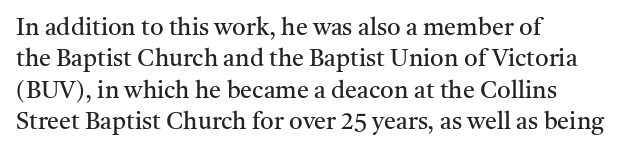
Q: Is the text bold? A: No.
Q: Is the text italic (slanted)? A: No, it is upright.
Q: Is the text underlined? A: No.
Q: How is the paragraph aligned? A: Left-aligned.
Q: Is the spacing between letters normal or unusually wide? A: Normal.
Q: Is the spacing between lines tight, normal or loose? A: Normal.
